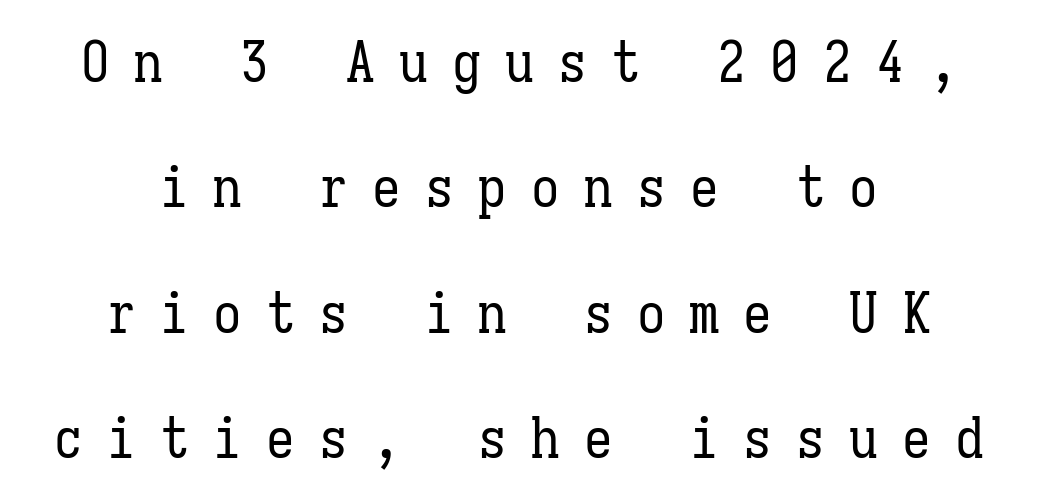
{"italic": "no", "bold": "no", "weight": "regular", "width": "condensed", "stroke_contrast": "low", "x_height": "medium", "monospaced": "yes", "underline": "no", "align": "center", "line_spacing": "loose", "line_spacing_ratio": 2.2, "letter_spacing": "wide", "letter_spacing_em": 0.43, "glyph_px": 57}
